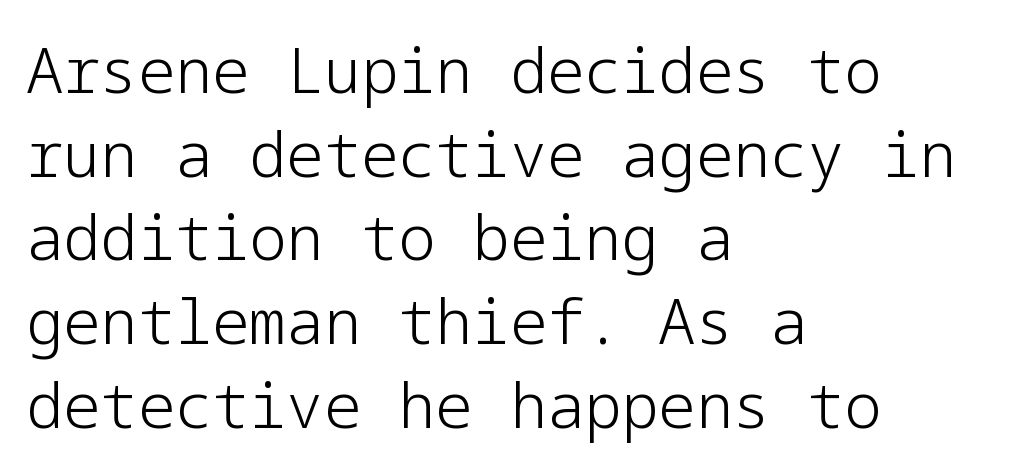
Designer's note — italics off, roman on. All the whitespace from short lines collects on the right. The foot of each line stays bare and open. These lines sit exactly where default settings would place them. The passage shown has conventional tracking throughout. No heavy texture on the line: the type isn't bold.
